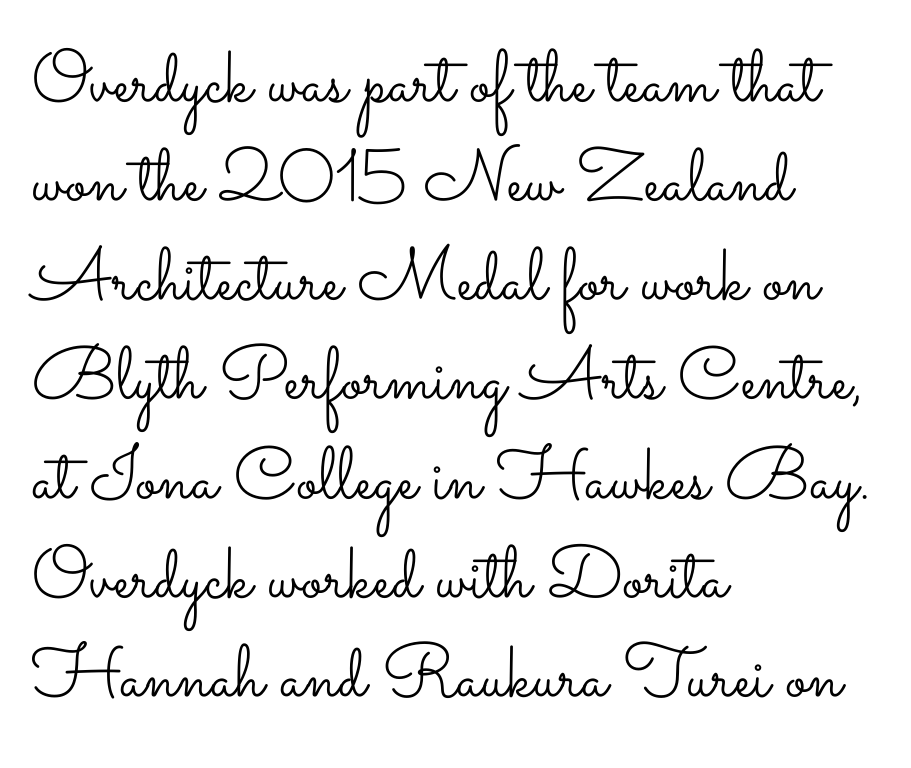
Q: Is the text bold? A: No.
Q: Is the text italic (slanted)? A: Yes.
Q: Is the text underlined? A: No.
Q: How is the paragraph aligned? A: Left-aligned.
Q: Is the spacing between letters normal or unusually wide? A: Normal.
Q: Is the spacing between lines tight, normal or loose? A: Normal.
Q: Width (condensed, normal, or wide)? A: Wide.
Q: Stroke contrast? A: Low.
Q: x-height? A: Small.
Q: Monospaced? A: No.
